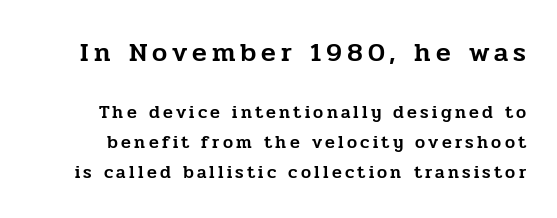
Q: Is the text italic (slanted)? A: No, it is upright.
Q: Is the text underlined? A: No.
Q: Is the spacing between lines tight, normal or loose? A: Normal.
Q: Which block of text is set in a larger size, the first (top) or the second (bottom)? A: The first (top) one.
